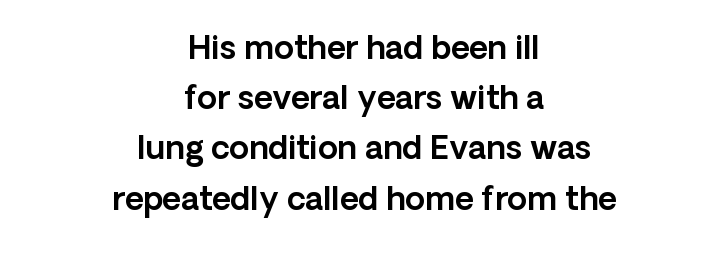
Is this a sans? Yes — the strokes have no serifs. The text block is weighted toward neither margin, spreading evenly from the middle. Does extra space separate the letters? No, they use regular spacing. Any mark beneath the type? The region is blank. The passage shown is typed in a proportional face where columns would drift.
